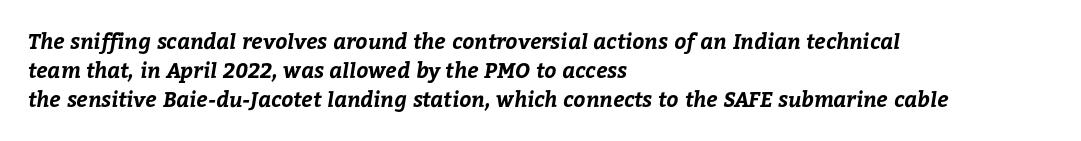
{"bold": "yes", "underline": "no", "align": "left", "line_spacing": "normal", "line_spacing_ratio": 1.37, "letter_spacing": "normal", "letter_spacing_em": 0.0, "glyph_px": 21}
